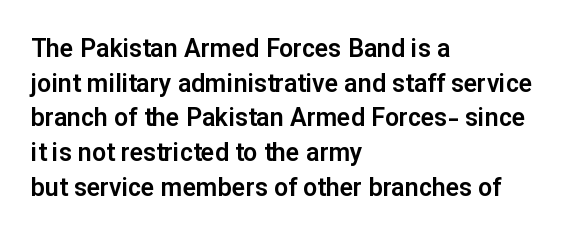
Has an underline been added? It has not. Observe the ordinary spacing: letters are neighbours, not strangers. What's the leading like? Ordinary, nothing unusual. Reading down the block, your eye returns to a fixed left position each line. Every character sits straight up, as roman type does.
